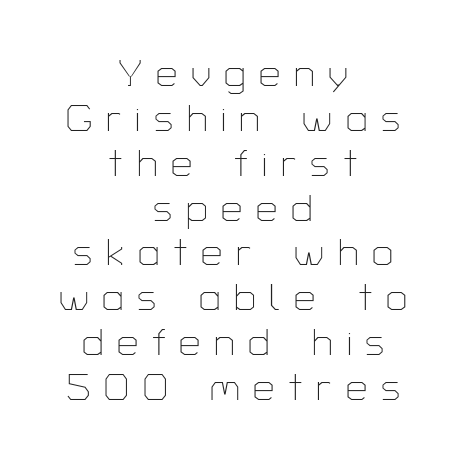
In terms of letterform style, serifs are entirely absent. The passage shown is typed in a proportional face where columns would drift. Glance below the letters and you will spot only blank space. Leftover space on each line is divided equally before and after the words.
